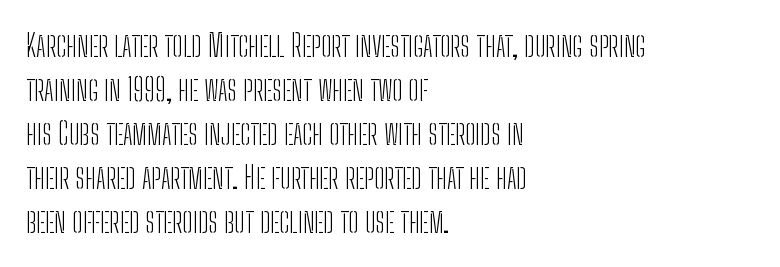
{"serif": "no", "italic": "no", "bold": "no", "weight": "light", "width": "condensed", "stroke_contrast": "low", "x_height": "medium", "monospaced": "no", "underline": "no", "align": "left", "line_spacing": "normal", "line_spacing_ratio": 1.42, "letter_spacing": "normal", "letter_spacing_em": 0.0, "glyph_px": 31}
